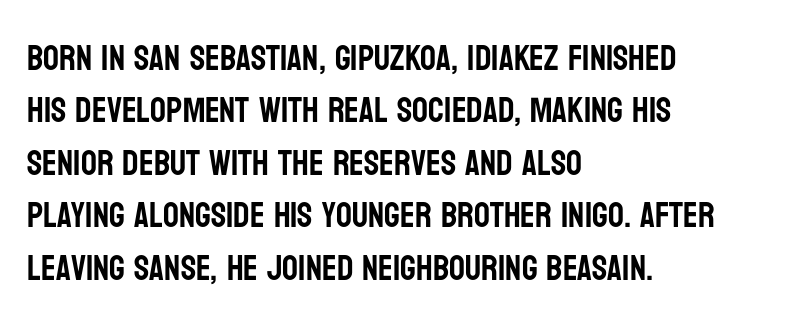
{"serif": "no", "italic": "no", "width": "condensed", "stroke_contrast": "low", "x_height": "large", "monospaced": "no", "underline": "no", "align": "left", "line_spacing": "normal", "line_spacing_ratio": 1.5, "letter_spacing": "normal", "letter_spacing_em": 0.0, "glyph_px": 35}
